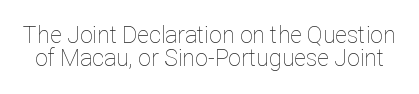
{"italic": "no", "bold": "no", "underline": "no", "line_spacing": "tight", "line_spacing_ratio": 1.02, "letter_spacing": "normal", "letter_spacing_em": 0.0, "glyph_px": 23}
